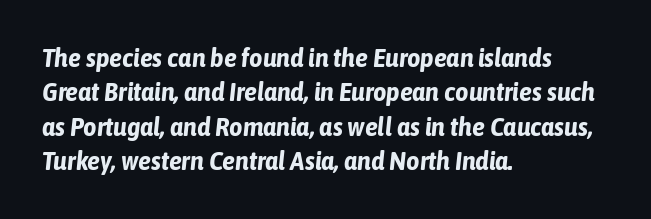
A normal amount of white space separates one row of letters from the next. Check the space under the baseline: it is left empty. Does the weight exceed regular? Yes, all the way to bold. Line starts are locked; line ends wander.
